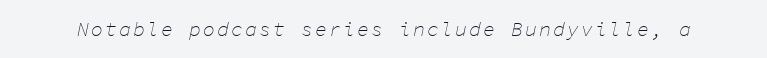
A light-to-regular cut is what we see here. Would a proofreader flag this as italicized? Yes. Glance below the letters and you will spot only blank space.
